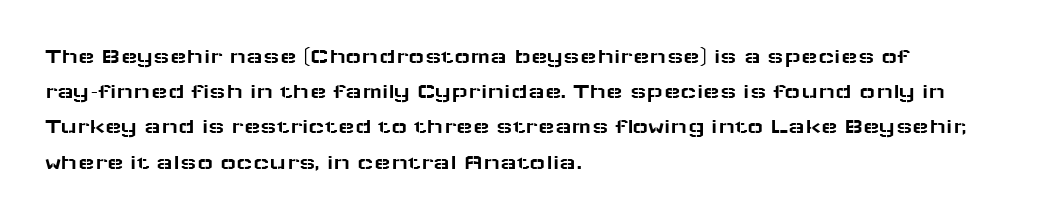
The face used here is rendered with its standard letterfit. A bare baseline throughout the passage. The compositor pushed each line to the left boundary. Regarding leading, the lines here are spaced in the standard way.
